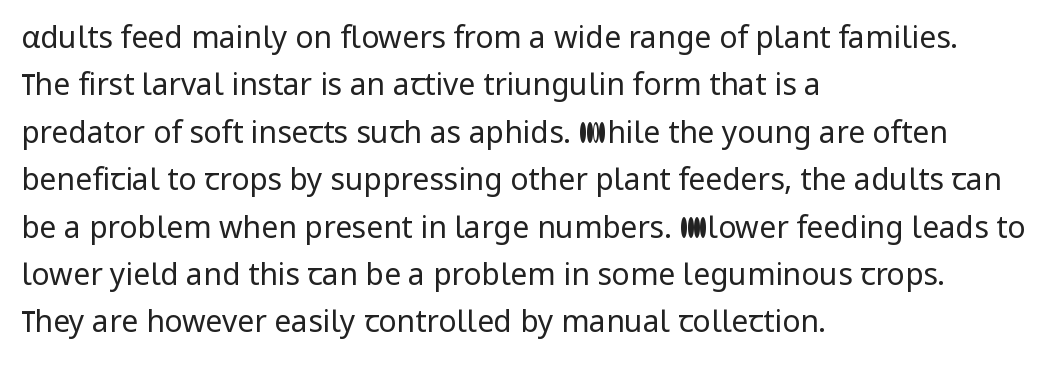
The gaps between neighbouring characters are ordinary and unremarkable. This sample is left-justified, so line endings fall wherever the words run out. Does the type have serifs? No, each stem ends abruptly. Honestly, there is no underline to notice here at all. No heavy texture on the line: the type isn't bold.
